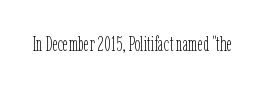
{"italic": "no", "bold": "no", "underline": "no", "letter_spacing": "normal", "letter_spacing_em": 0.0, "glyph_px": 21}
